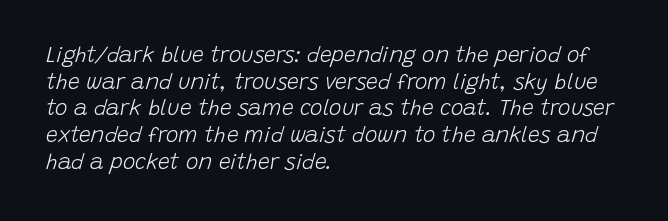
The image shows 21 px text type, italic (leaning right); set left-aligned, normal line spacing (1.27x), normal letter spacing, not underlined.
